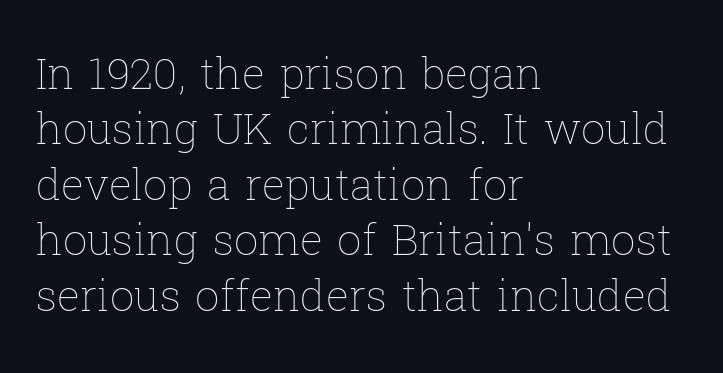
Unmarked baselines from the first word to the last. The lines sit at an ordinary, default distance from one another. Students, note that the glyphs here touch the page at normal intervals. The characters are drawn with everyday or finer stroke widths.
